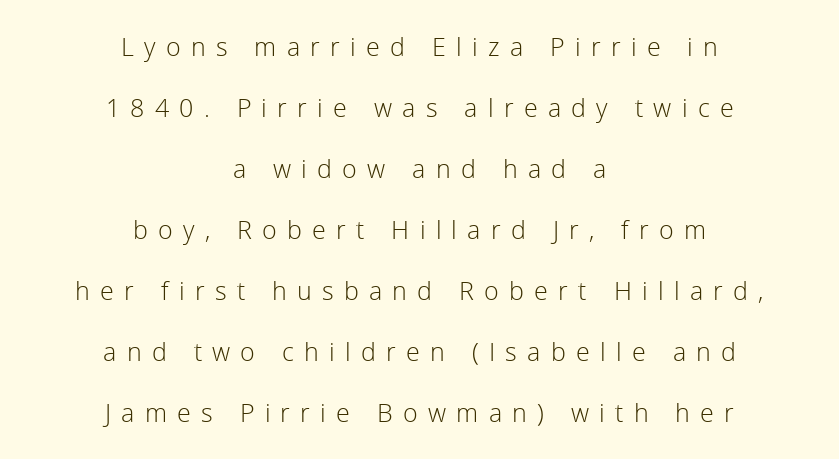
Q: Is the text bold? A: No.
Q: Is the text italic (slanted)? A: No, it is upright.
Q: Is the text underlined? A: No.
Q: How is the paragraph aligned? A: Centered.
Q: Is the spacing between letters normal or unusually wide? A: Unusually wide.
Q: Is the spacing between lines tight, normal or loose? A: Loose.
